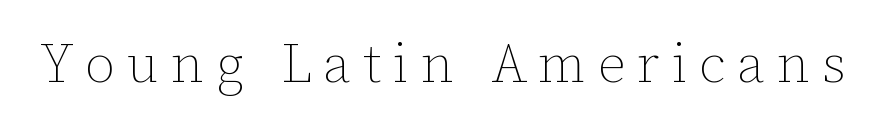
Q: Is the text bold? A: No.
Q: Is the text italic (slanted)? A: No, it is upright.
Q: Is the text underlined? A: No.
Q: Is the spacing between letters normal or unusually wide? A: Unusually wide.
Q: Width (condensed, normal, or wide)? A: Normal.
Q: Stroke contrast? A: Low.
Q: x-height? A: Medium.
Q: Monospaced? A: No.
